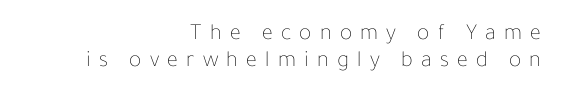
One-word summary of the alignment: right. Quick note: not italic, upright. A typesetter would call this heavily tracked-out type. The gap between lines stays unmarked.
